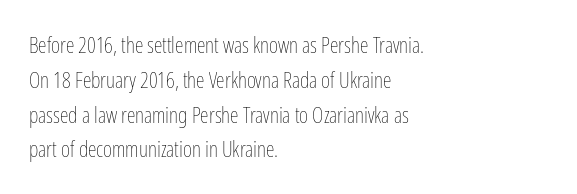
The image shows 22 px text type, upright; set left-aligned, normal line spacing (1.58x), normal letter spacing, not underlined.
